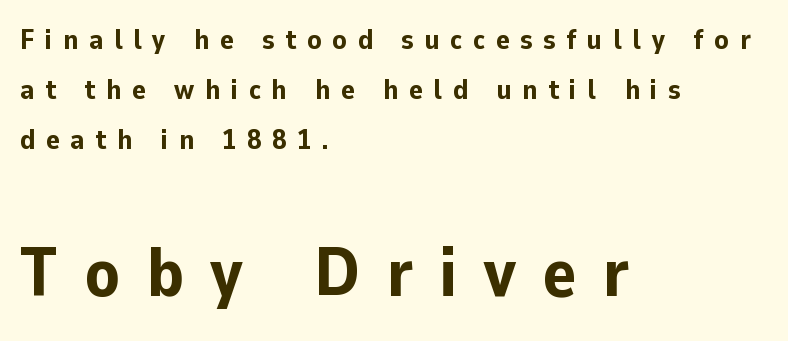
Tracking value appears strongly positive — letters spread wide. The ragged edge is on the right, which tells us the setting is flush left. The face used here is proportionally spaced, like ordinary book or web type. No feet cap the strokes, marking this as sans-serif type. Glance below the letters and you will spot only blank space.
